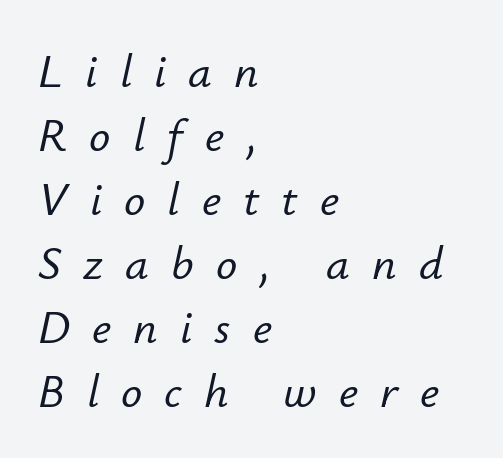
Q: Is the text italic (slanted)? A: Yes, it leans right by about 12 degrees.
Q: Is the text underlined? A: No.
Q: How is the paragraph aligned? A: Left-aligned.
Q: Is the spacing between letters normal or unusually wide? A: Unusually wide.
Q: Is the spacing between lines tight, normal or loose? A: Normal.
Q: Width (condensed, normal, or wide)? A: Normal.
Q: Stroke contrast? A: Low.
Q: x-height? A: Small.
Q: Monospaced? A: No.
